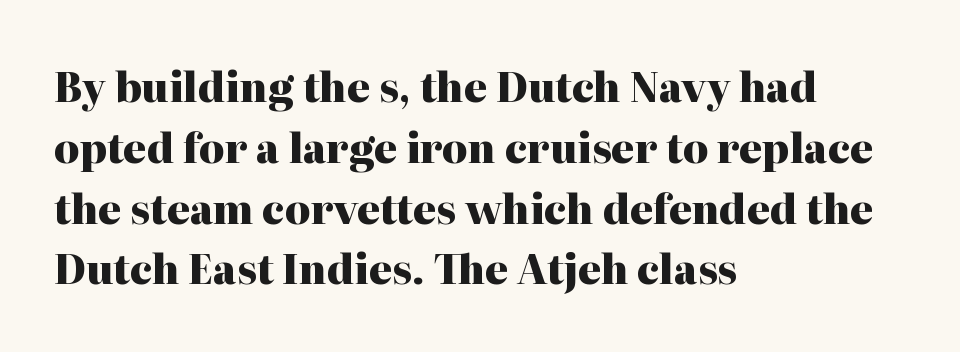
{"serif": "yes", "italic": "no", "bold": "yes", "weight": "heavy", "width": "normal", "stroke_contrast": "high", "x_height": "medium", "monospaced": "no", "underline": "no", "align": "left", "line_spacing": "normal", "line_spacing_ratio": 1.52, "letter_spacing": "normal", "letter_spacing_em": 0.0, "glyph_px": 40}
